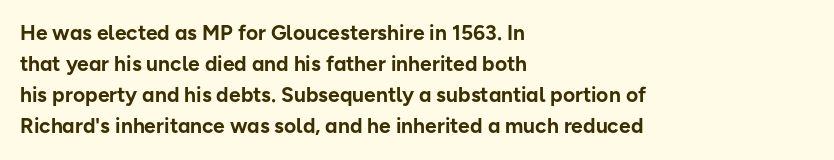
These lines keep a tight, regular rhythm from letter to letter. The typesetting leans heavy: a genuine bold. Line beginnings align vertically; line endings do not. If you drew a line through each stem, it would be perfectly vertical. Letters rest on an invisible, unmarked baseline.
